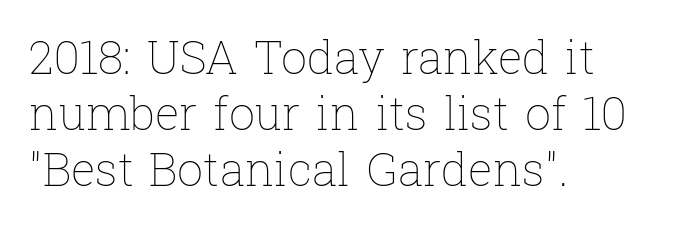
Q: Is the text bold? A: No.
Q: Is the text italic (slanted)? A: No, it is upright.
Q: Is the text underlined? A: No.
Q: How is the paragraph aligned? A: Left-aligned.
Q: Is the spacing between letters normal or unusually wide? A: Normal.
Q: Width (condensed, normal, or wide)? A: Normal.
Q: Stroke contrast? A: Low.
Q: x-height? A: Medium.
Q: Monospaced? A: No.
